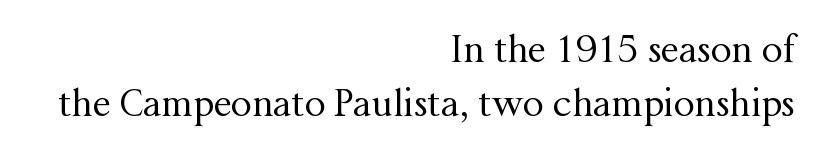
The image shows 37 px regular-weight serif type, upright; set right-aligned, normal line spacing (1.46x), normal letter spacing, not underlined; medium stroke contrast and a medium x-height.
